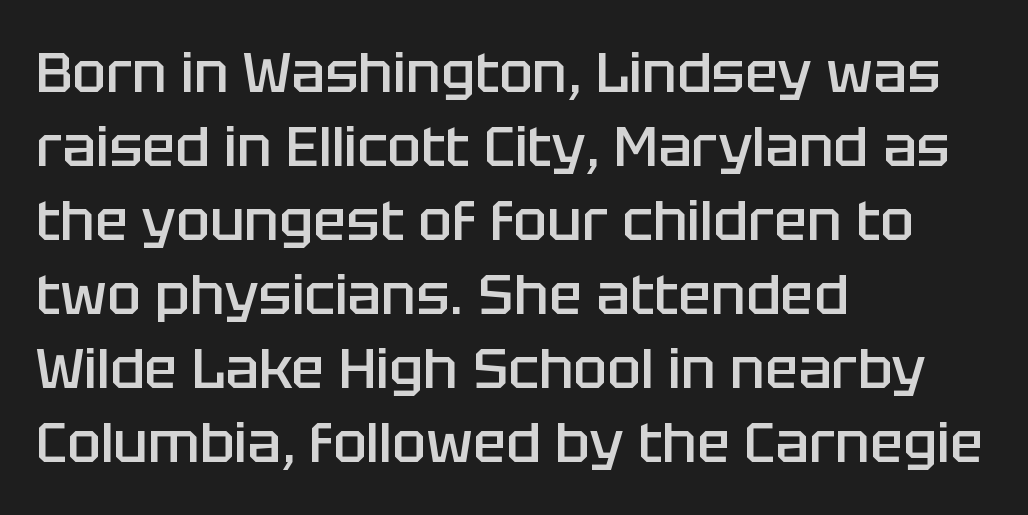
Character widths vary here, with narrow letters taking less room than wide ones. Only glyphs here, with clear space below each row. These lines sit exactly where default settings would place them. Tracking here is standard; glyphs follow each other at the usual distance. The glyphs in this specimen are sans serif.
